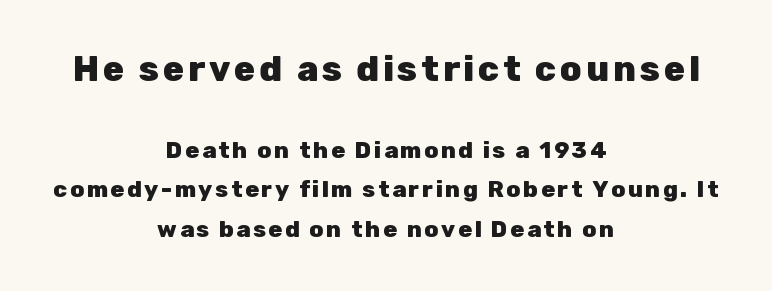
Q: Is the text bold? A: Yes.
Q: Is the text italic (slanted)? A: No, it is upright.
Q: Is the typeface a serif or a sans-serif typeface? A: Sans-serif.
Q: Is the text underlined? A: No.
Q: How is the paragraph aligned? A: Centered.
Q: Which block of text is set in a larger size, the first (top) or the second (bottom)? A: The first (top) one.
Q: Width (condensed, normal, or wide)? A: Normal.
Q: Stroke contrast? A: Low.
Q: x-height? A: Medium.
Q: Monospaced? A: No.
